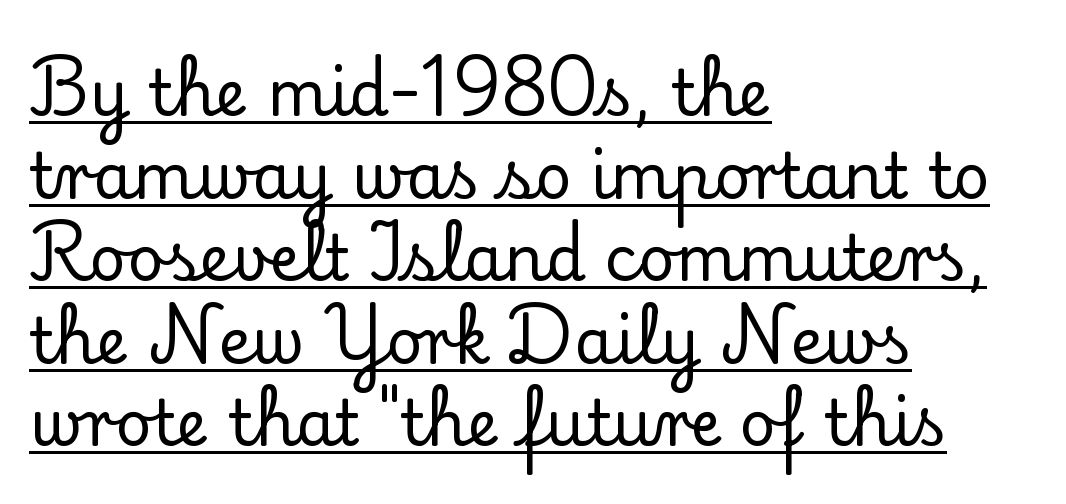
Q: Is the text italic (slanted)? A: No, it is upright.
Q: Is the typeface a serif or a sans-serif typeface? A: Serif.
Q: Is the text underlined? A: Yes.
Q: How is the paragraph aligned? A: Left-aligned.
Q: Is the spacing between letters normal or unusually wide? A: Normal.
Q: Is the spacing between lines tight, normal or loose? A: Normal.
Q: Width (condensed, normal, or wide)? A: Normal.
Q: Stroke contrast? A: Low.
Q: x-height? A: Small.
Q: Monospaced? A: No.
